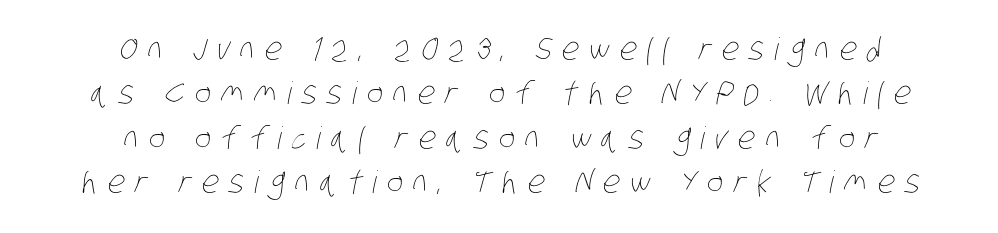
{"bold": "no", "weight": "thin", "width": "condensed", "stroke_contrast": "low", "x_height": "large", "monospaced": "no", "underline": "no", "align": "center", "line_spacing": "normal", "line_spacing_ratio": 1.43, "letter_spacing": "wide", "letter_spacing_em": 0.33, "glyph_px": 31}
